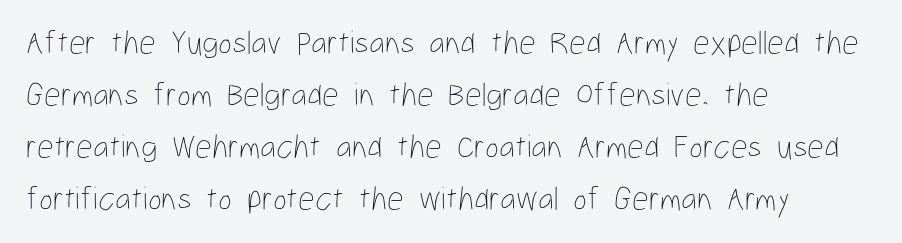
{"italic": "no", "bold": "no", "weight": "thin", "width": "condensed", "stroke_contrast": "low", "x_height": "medium", "monospaced": "no", "underline": "no", "align": "left", "line_spacing": "normal", "line_spacing_ratio": 1.58, "letter_spacing": "normal", "letter_spacing_em": 0.0, "glyph_px": 33}
